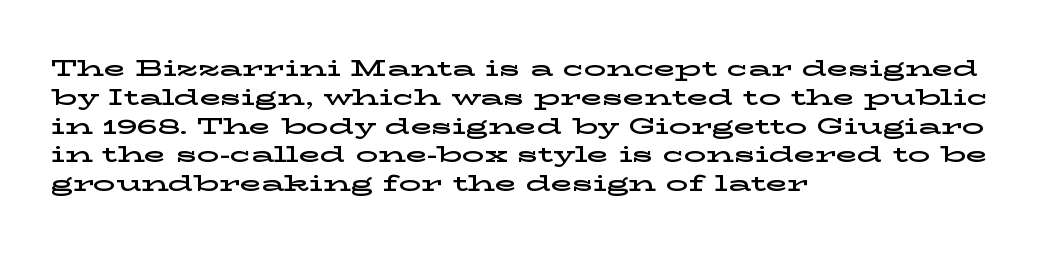
{"italic": "no", "underline": "no", "align": "left", "line_spacing": "normal", "line_spacing_ratio": 1.31, "letter_spacing": "normal", "letter_spacing_em": 0.0, "glyph_px": 22}
